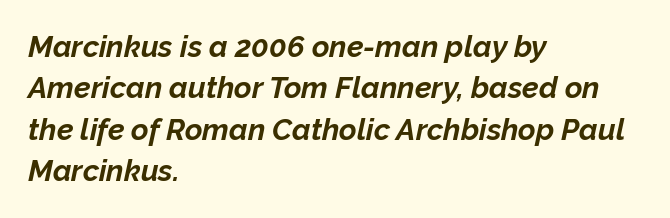
Typesetter's note: full bold, strokes at maximum text heaviness. Each new line begins a customary step beneath the previous one. A typesetter would mark this as italic. Honestly, the letter spacing is just normal — you wouldn't notice it. The lines in this sample share a left origin and differ only in where they stop.
